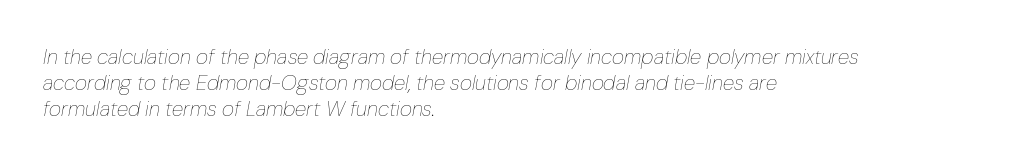
{"italic": "yes", "lean": "right", "slant_degrees": 10, "bold": "no", "underline": "no", "align": "left", "line_spacing_ratio": 1.23, "letter_spacing": "normal", "letter_spacing_em": 0.0, "glyph_px": 21}
